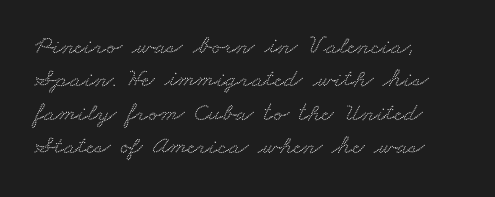
Q: Is the text underlined? A: No.
Q: How is the paragraph aligned? A: Left-aligned.
Q: Is the spacing between letters normal or unusually wide? A: Normal.
Q: Is the spacing between lines tight, normal or loose? A: Normal.
